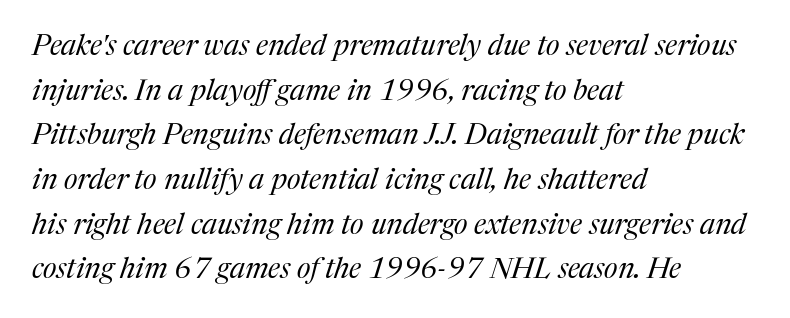
Q: Is the text bold? A: No.
Q: Is the text italic (slanted)? A: Yes, it leans right by about 17 degrees.
Q: Is the typeface a serif or a sans-serif typeface? A: Serif.
Q: Is the text underlined? A: No.
Q: How is the paragraph aligned? A: Left-aligned.
Q: Is the spacing between letters normal or unusually wide? A: Normal.
Q: Is the spacing between lines tight, normal or loose? A: Normal.
Q: Width (condensed, normal, or wide)? A: Normal.
Q: Stroke contrast? A: Medium.
Q: x-height? A: Medium.
Q: Monospaced? A: No.
